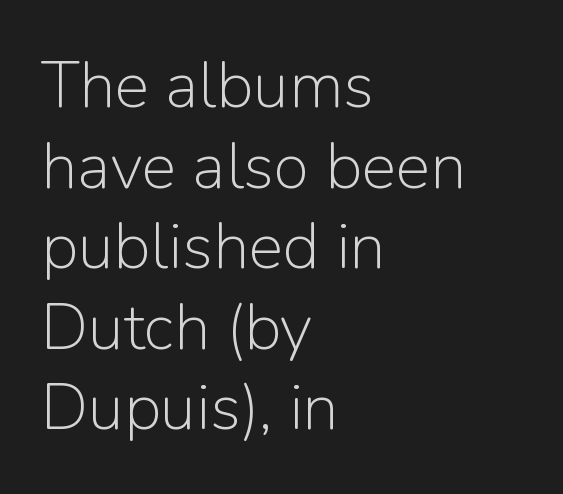
A bare baseline throughout the passage. The typesetting does not lean heavy: it is not bold. The rendering keeps characters at their native spacing. You can tell from the bare stems that sans-serif type was used.
